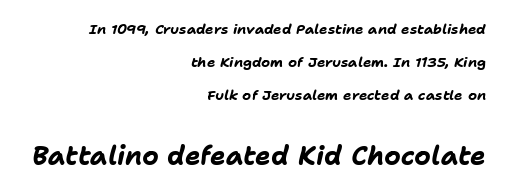
The image shows 26 px bold type, italic (leaning right); set right-aligned, loose line spacing (2.34x), normal letter spacing, not underlined; the second (bottom) block is 1.86x larger.
